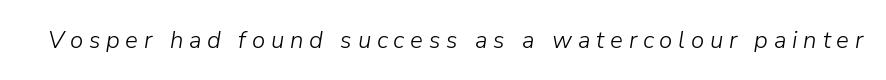
Q: Is the text bold? A: No.
Q: Is the text italic (slanted)? A: Yes, it leans right by about 9 degrees.
Q: Is the text underlined? A: No.
Q: Is the spacing between letters normal or unusually wide? A: Unusually wide.
